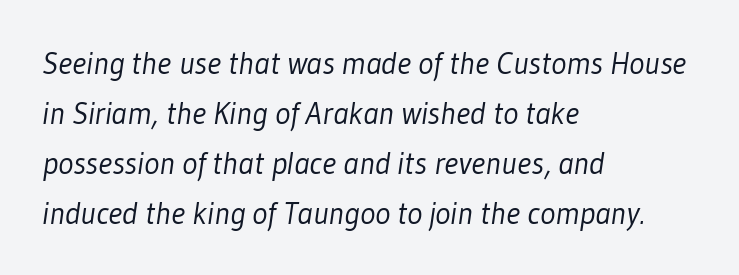
The image shows 32 px light, condensed sans-serif type; set left-aligned, normal line spacing (1.56x), normal letter spacing, not underlined; low stroke contrast and a medium x-height.
